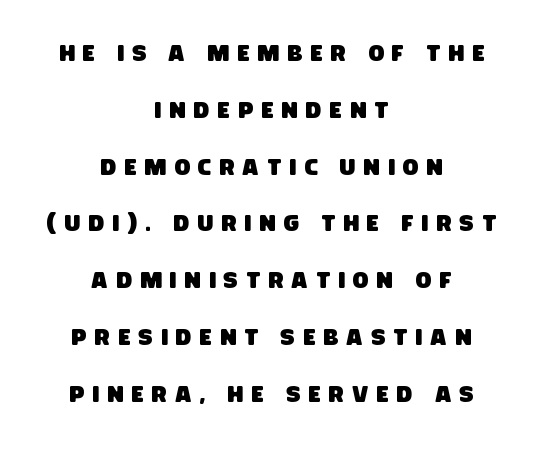
The image shows 23 px text type; set centered, loose line spacing (2.47x), unusually wide letter spacing (+0.36 em), not underlined.
